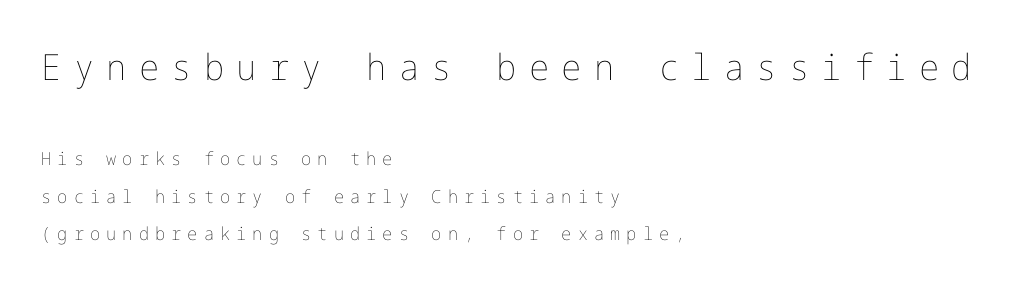
The gap between lines stays unmarked. In this sample the first text group is rendered at the bigger scale. No extra ink here — the face is not bold. Characters remain perfectly vertical along every line.
